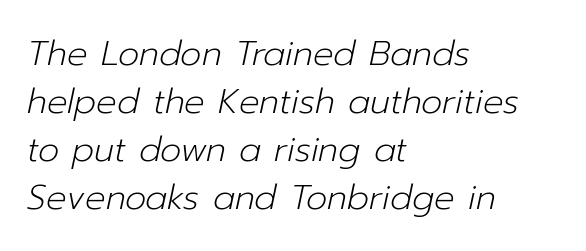
{"italic": "yes", "lean": "right", "slant_degrees": 12, "bold": "no", "weight": "light", "width": "normal", "stroke_contrast": "low", "x_height": "medium", "monospaced": "no", "underline": "no", "align": "left", "line_spacing": "normal", "line_spacing_ratio": 1.41, "letter_spacing": "normal", "letter_spacing_em": 0.0, "glyph_px": 34}
